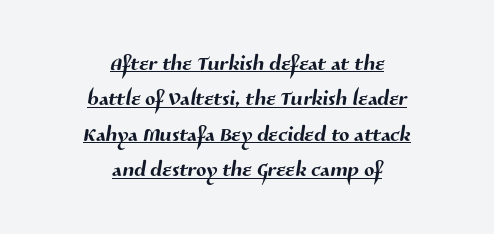
The passage is arranged like a title page — every line centered. Honestly, the underline is the first thing you notice here. No extra tracking has been applied to these lines. Proportional: the letters do not fall into vertical columns. Classification — sans serif.
